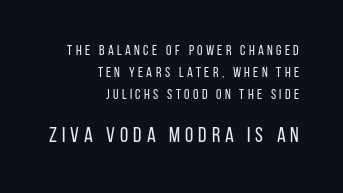
The image shows 21 px text type, upright; set right-aligned, normal line spacing (1.56x), unusually wide letter spacing (+0.24 em), not underlined; the second (bottom) block is 1.5x larger.
